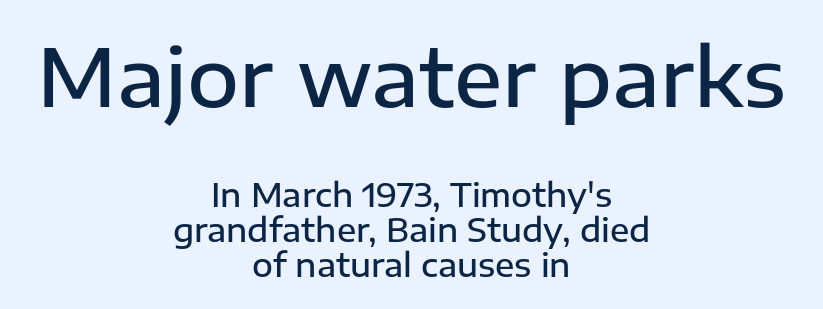
{"serif": "no", "italic": "no", "bold": "semi", "weight": "semibold", "width": "normal", "stroke_contrast": "low", "x_height": "medium", "monospaced": "no", "underline": "no", "align": "center", "line_spacing": "tight", "line_spacing_ratio": 1.08, "letter_spacing": "normal", "letter_spacing_em": 0.0, "larger_block": "first", "size_ratio": 2.5, "glyph_px": 80}
